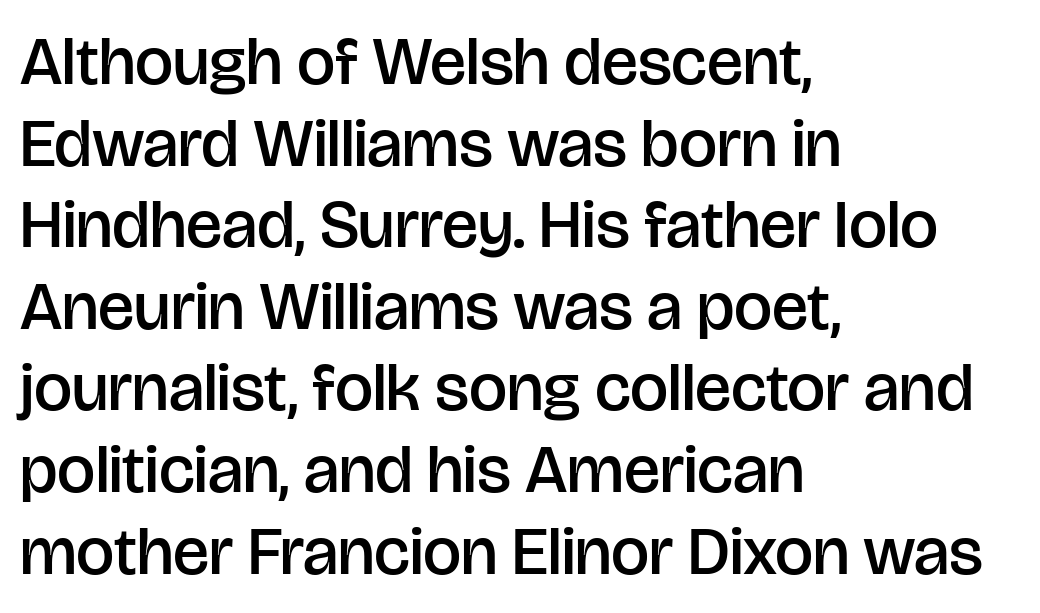
{"serif": "no", "italic": "no", "bold": "semi", "weight": "semibold", "width": "normal", "stroke_contrast": "low", "x_height": "large", "monospaced": "no", "underline": "no", "align": "left", "line_spacing_ratio": 1.2, "letter_spacing": "normal", "letter_spacing_em": 0.0, "glyph_px": 68}
